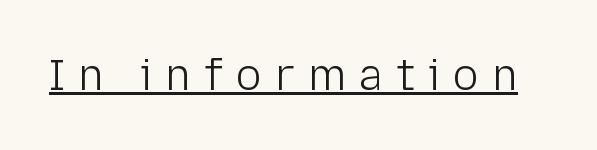
Q: Is the text bold? A: No.
Q: Is the text italic (slanted)? A: No, it is upright.
Q: Is the typeface a serif or a sans-serif typeface? A: Sans-serif.
Q: Is the text underlined? A: Yes.
Q: Is the spacing between letters normal or unusually wide? A: Unusually wide.
Q: Width (condensed, normal, or wide)? A: Normal.
Q: Stroke contrast? A: Low.
Q: x-height? A: Medium.
Q: Monospaced? A: No.
